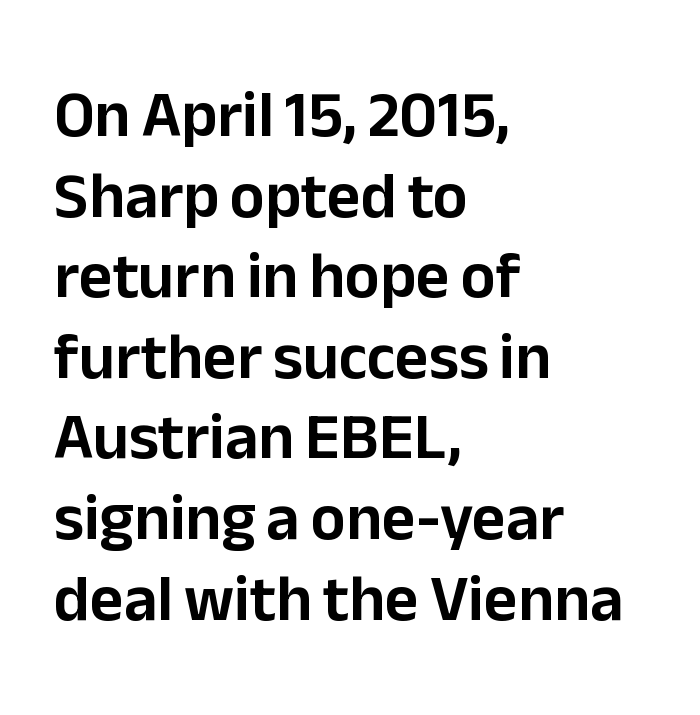
Stroke terminals: plain, sans-serif. Upright lettering throughout. The area under the type is left untouched. Do the characters align in a grid? No, the font is proportional. The ragged edge is on the right, which tells us the setting is flush left.
